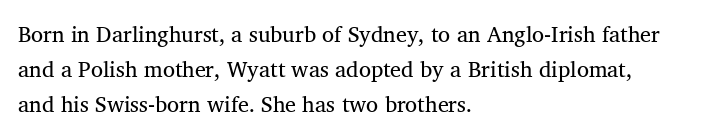
The strokes carry an ordinary text weight at most. Between one letter and the next there's only the usual sliver of space. Bare-footed words on every line. Every row of glyphs begins at an identical x-position on the left. Notice how descenders clear the ascenders below comfortably — that's standard leading.
